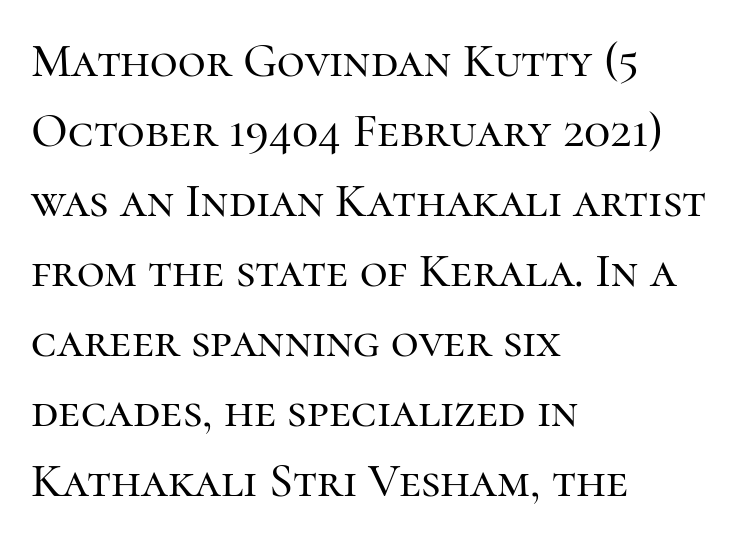
Classification — serif. Notice how descenders clear the ascenders below comfortably — that's standard leading. Left-aligned paragraph, ragged on the right. Tracking value appears to be zero — textbook default spacing.
